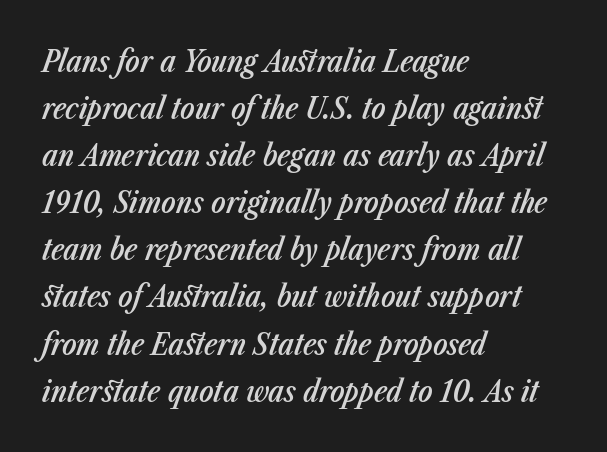
{"italic": "yes", "lean": "right", "slant_degrees": 23, "bold": "semi", "weight": "semibold", "width": "condensed", "stroke_contrast": "low", "x_height": "medium", "monospaced": "no", "underline": "no", "align": "left", "line_spacing": "normal", "line_spacing_ratio": 1.57, "letter_spacing": "normal", "letter_spacing_em": 0.0, "glyph_px": 30}
